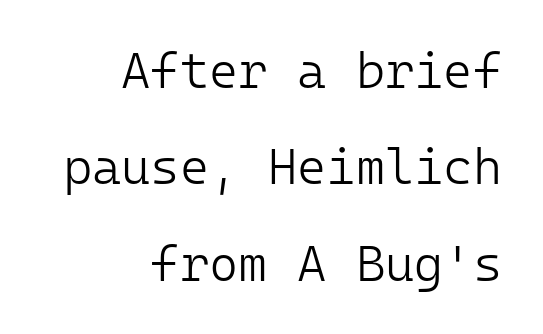
Rendered with straight, roman letterforms. The designer went with a sans here, leaving each stem footless. The face looks like a standard text weight, possibly lighter. Leftover space on each line is placed entirely before the opening word.
